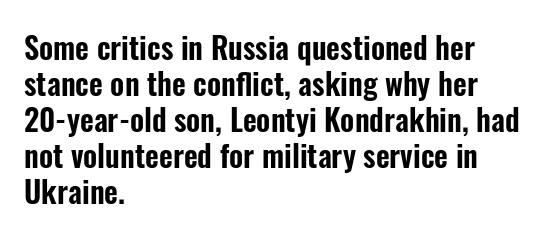
In terms of posture, this sample is upright. The face used here is rendered with its standard letterfit. Compared with a centered layout, this one pins lines to the left instead. The string is rendered with underlining switched off. A typesetter would label this face a sans. Here the designer chose a conventional face with non-uniform glyph widths.
